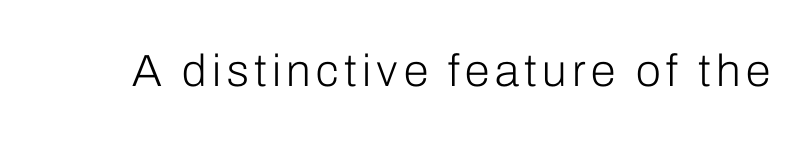
The image shows 45 px light sans-serif type, upright; set not underlined; low stroke contrast and a medium x-height.
